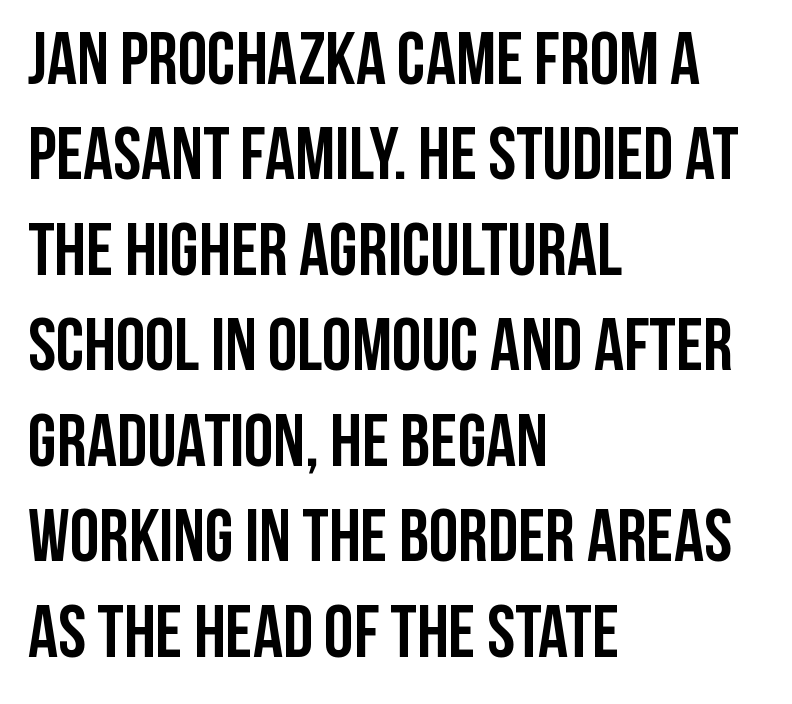
{"serif": "no", "italic": "no", "bold": "yes", "weight": "semibold", "width": "condensed", "stroke_contrast": "low", "x_height": "large", "monospaced": "no", "underline": "no", "align": "left", "line_spacing": "normal", "line_spacing_ratio": 1.29, "letter_spacing": "normal", "letter_spacing_em": 0.0, "glyph_px": 74}
